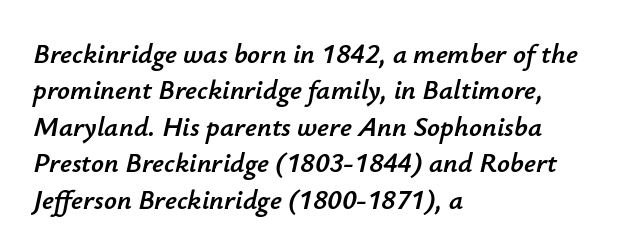
Q: Is the text italic (slanted)? A: Yes, it leans right by about 12 degrees.
Q: Is the text underlined? A: No.
Q: How is the paragraph aligned? A: Left-aligned.
Q: Is the spacing between letters normal or unusually wide? A: Normal.
Q: Is the spacing between lines tight, normal or loose? A: Normal.
Q: Width (condensed, normal, or wide)? A: Normal.
Q: Stroke contrast? A: Low.
Q: x-height? A: Small.
Q: Monospaced? A: No.
